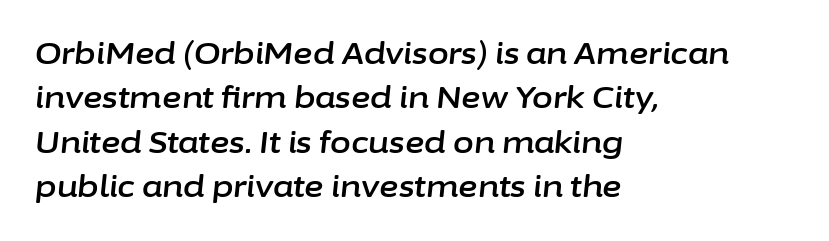
The letters sit at their default tracking, neither squeezed nor spread. The rendering applies a slant to the glyphs. This sample has the flowing, uneven cadence of proportional lettering. Leading: standard.
